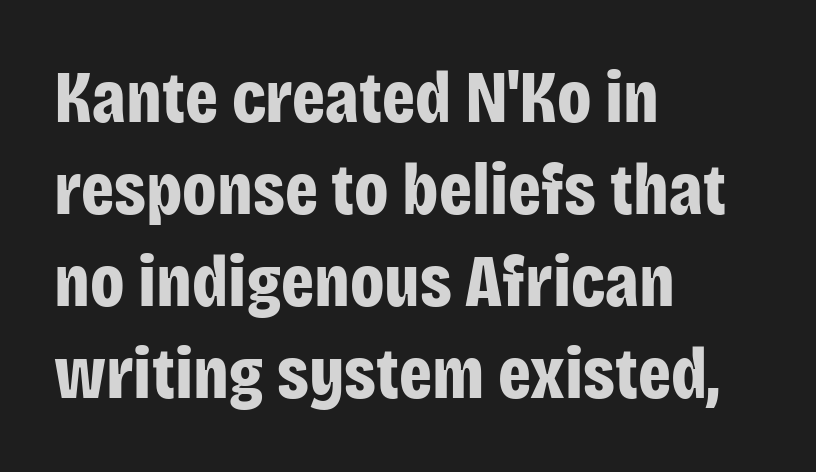
Q: Is the text bold? A: Yes.
Q: Is the text italic (slanted)? A: No, it is upright.
Q: Is the typeface a serif or a sans-serif typeface? A: Sans-serif.
Q: Is the text underlined? A: No.
Q: How is the paragraph aligned? A: Left-aligned.
Q: Is the spacing between letters normal or unusually wide? A: Normal.
Q: Is the spacing between lines tight, normal or loose? A: Normal.
Q: Width (condensed, normal, or wide)? A: Condensed.
Q: Stroke contrast? A: Low.
Q: x-height? A: Large.
Q: Monospaced? A: No.
